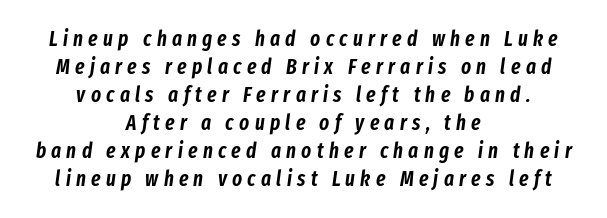
{"italic": "yes", "lean": "right", "slant_degrees": 8, "underline": "no", "align": "center", "line_spacing": "normal", "line_spacing_ratio": 1.33, "letter_spacing": "wide", "letter_spacing_em": 0.25, "glyph_px": 21}
